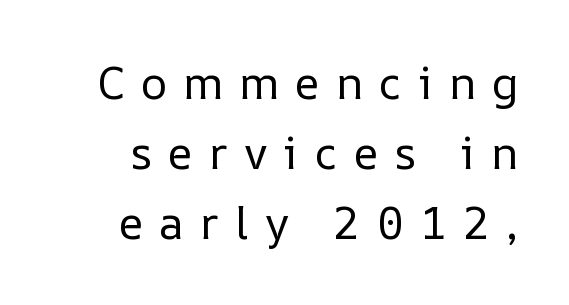
Q: Is the text bold? A: No.
Q: Is the text italic (slanted)? A: No, it is upright.
Q: Is the text underlined? A: No.
Q: Is the spacing between letters normal or unusually wide? A: Unusually wide.
Q: Is the spacing between lines tight, normal or loose? A: Normal.
Q: Width (condensed, normal, or wide)? A: Normal.
Q: Stroke contrast? A: Low.
Q: x-height? A: Medium.
Q: Monospaced? A: No.
